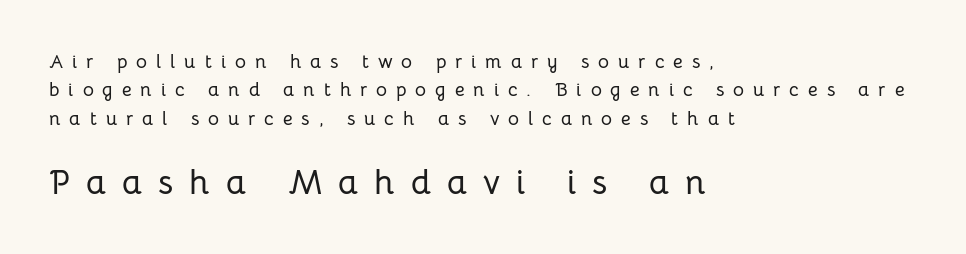
The image shows 34 px sans-serif type, upright; set left-aligned, normal line spacing (1.49x), unusually wide letter spacing (+0.47 em), not underlined; the second (bottom) block is 1.79x larger; low stroke contrast and a medium x-height.
